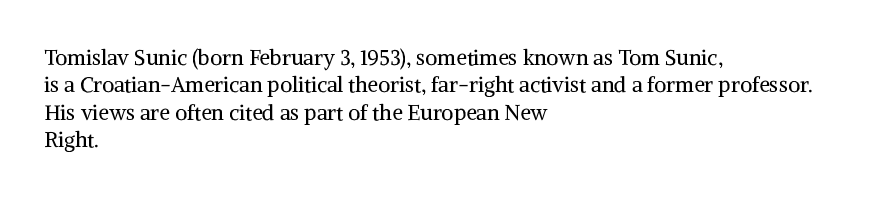
{"italic": "no", "bold": "no", "underline": "no", "align": "left", "line_spacing": "normal", "line_spacing_ratio": 1.3, "letter_spacing": "normal", "letter_spacing_em": 0.0, "glyph_px": 21}
